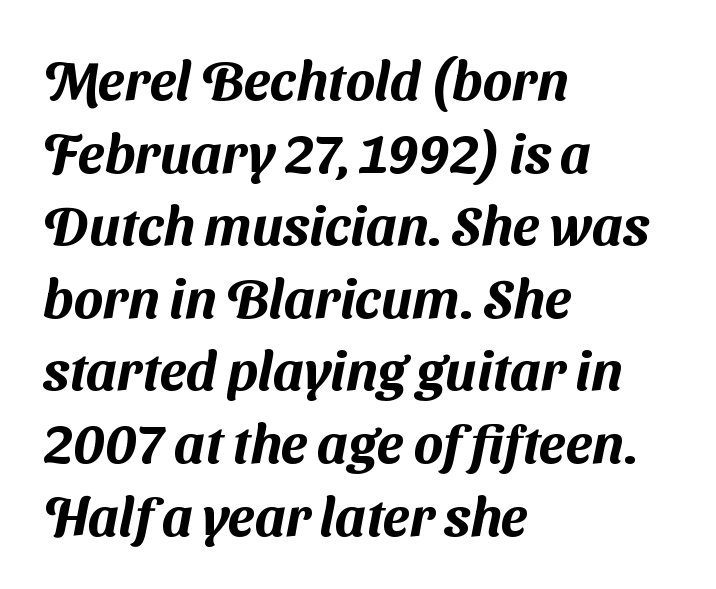
The image shows 55 px sans-serif type; set left-aligned, normal line spacing (1.32x), normal letter spacing, not underlined; medium stroke contrast and a medium x-height.
